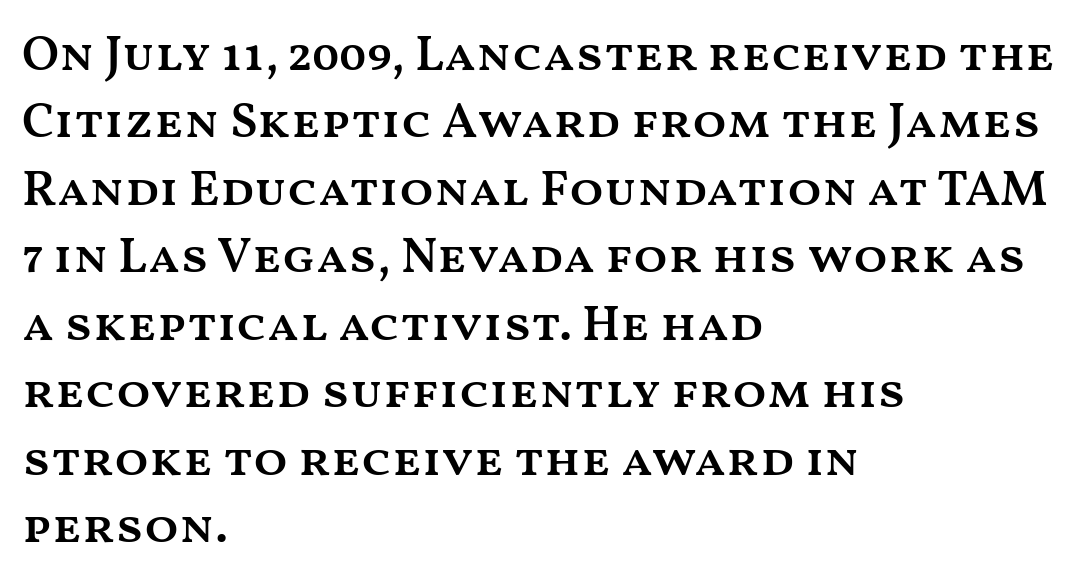
Each letter keeps its own natural width here, so spacing adapts to shape. Nobody drew a line under any word here. The space between consecutive lines is moderate. What weight is shown? A semibold, between regular and bold. This is roman type, the default non-slanted kind.
